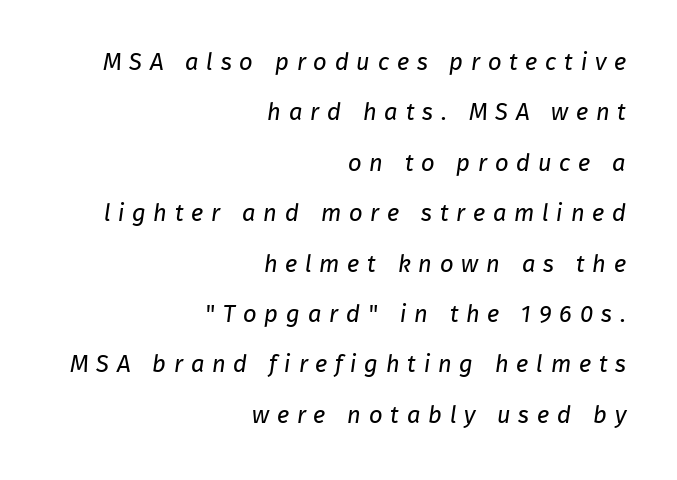
The image shows 24 px text type; set right-aligned, loose line spacing (2.1x), unusually wide letter spacing (+0.32 em), not underlined.
